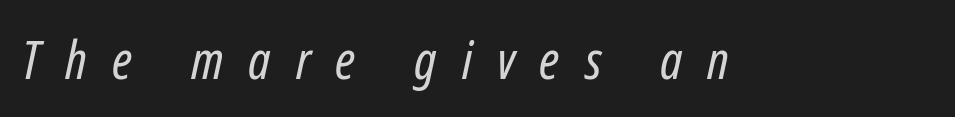
Spacing verdict: proportional, widths tailored to each character. Descenders are the only things crossing below the line. Spacing between characters has been opened up far beyond the box default. A quiet, ordinary-to-light weight characterises the typeface.
